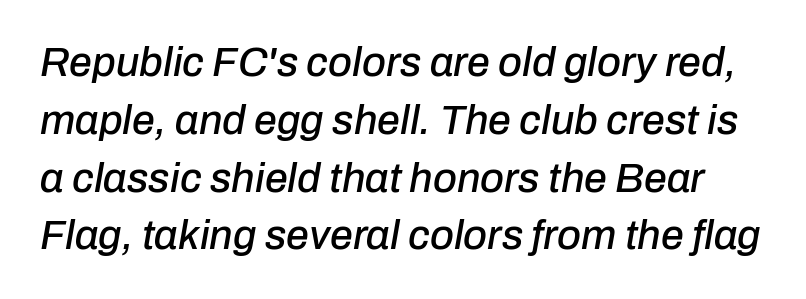
This sample has the flowing, uneven cadence of proportional lettering. Inter-character spacing is left at the font's built-in metrics. Normally led — the rows are evenly, conventionally spaced. Letters rest on an invisible, unmarked baseline.
